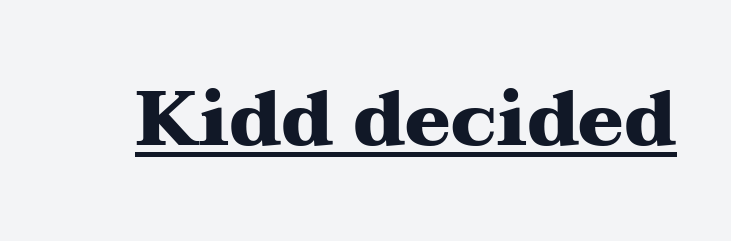
Q: Is the text bold? A: Yes.
Q: Is the text italic (slanted)? A: No, it is upright.
Q: Is the typeface a serif or a sans-serif typeface? A: Serif.
Q: Is the text underlined? A: Yes.
Q: Is the spacing between letters normal or unusually wide? A: Normal.
Q: Width (condensed, normal, or wide)? A: Wide.
Q: Stroke contrast? A: Medium.
Q: x-height? A: Medium.
Q: Monospaced? A: No.
